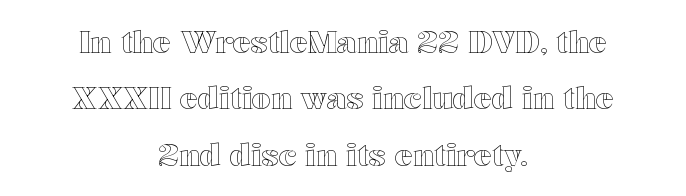
Q: Is the text italic (slanted)? A: No, it is upright.
Q: Is the text underlined? A: No.
Q: How is the paragraph aligned? A: Centered.
Q: Is the spacing between letters normal or unusually wide? A: Normal.
Q: Width (condensed, normal, or wide)? A: Wide.
Q: x-height? A: Medium.
Q: Monospaced? A: No.
